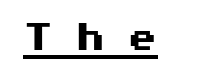
Q: Is the text bold? A: Yes.
Q: Is the text italic (slanted)? A: No, it is upright.
Q: Is the typeface a serif or a sans-serif typeface? A: Sans-serif.
Q: Is the text underlined? A: Yes.
Q: Is the spacing between letters normal or unusually wide? A: Unusually wide.
Q: Width (condensed, normal, or wide)? A: Wide.
Q: Stroke contrast? A: Medium.
Q: x-height? A: Medium.
Q: Monospaced? A: No.
